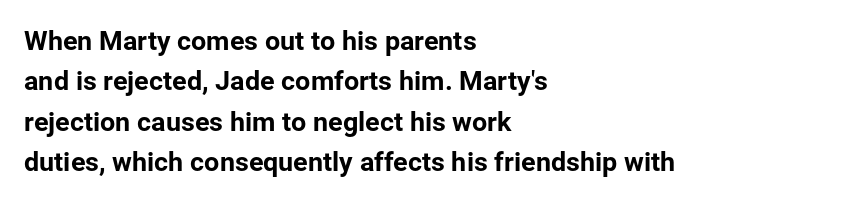
No italicization has been applied; the sample stays upright. This block has exactly the height ordinary leading produces. Students, note that the glyphs here touch the page at normal intervals. Typeset ragged right — the left edge is the straight one.
